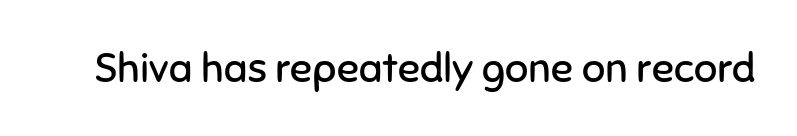
Q: Is the text bold? A: No.
Q: Is the text italic (slanted)? A: No, it is upright.
Q: Is the typeface a serif or a sans-serif typeface? A: Sans-serif.
Q: Is the text underlined? A: No.
Q: Is the spacing between letters normal or unusually wide? A: Normal.
Q: Width (condensed, normal, or wide)? A: Normal.
Q: Stroke contrast? A: Low.
Q: x-height? A: Medium.
Q: Monospaced? A: No.
